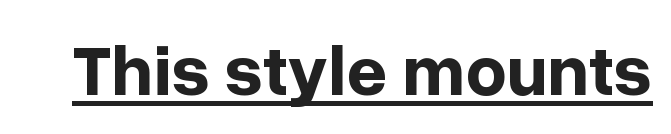
Q: Is the text bold? A: Yes.
Q: Is the text italic (slanted)? A: No, it is upright.
Q: Is the typeface a serif or a sans-serif typeface? A: Sans-serif.
Q: Is the text underlined? A: Yes.
Q: Is the spacing between letters normal or unusually wide? A: Normal.
Q: Width (condensed, normal, or wide)? A: Normal.
Q: Stroke contrast? A: Low.
Q: x-height? A: Medium.
Q: Monospaced? A: No.
